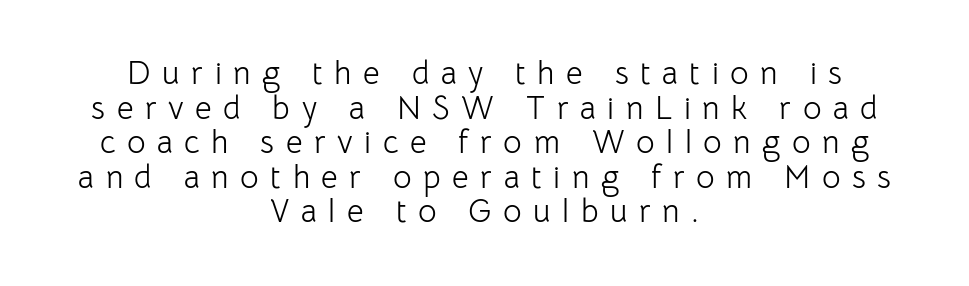
Q: Is the text bold? A: No.
Q: Is the text italic (slanted)? A: No, it is upright.
Q: Is the typeface a serif or a sans-serif typeface? A: Sans-serif.
Q: Is the text underlined? A: No.
Q: How is the paragraph aligned? A: Centered.
Q: Is the spacing between letters normal or unusually wide? A: Unusually wide.
Q: Is the spacing between lines tight, normal or loose? A: Tight.
Q: Width (condensed, normal, or wide)? A: Normal.
Q: Stroke contrast? A: Low.
Q: x-height? A: Medium.
Q: Monospaced? A: No.
